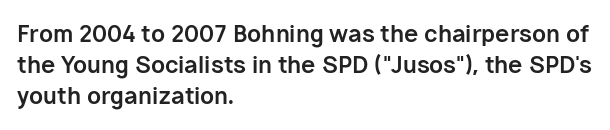
The image shows 23 px bold type, upright; set left-aligned, normal line spacing (1.35x), normal letter spacing, not underlined.
